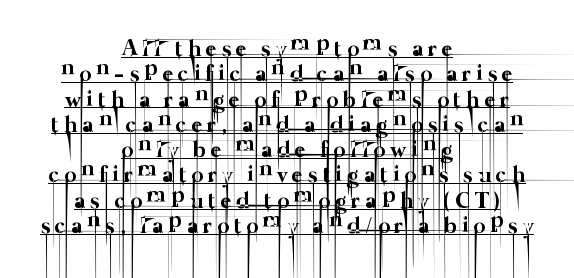
The image shows 23 px text type; set centered, tight line spacing (1.1x), unusually wide letter spacing (+0.22 em), underlined.
